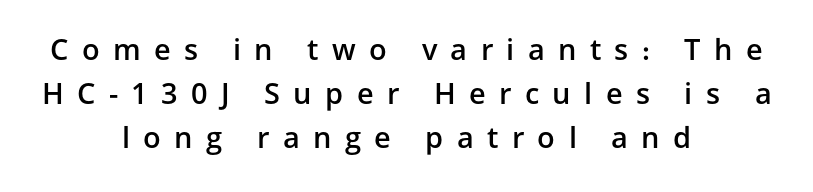
Q: Is the text bold? A: Semi-bold.
Q: Is the text italic (slanted)? A: No, it is upright.
Q: Is the typeface a serif or a sans-serif typeface? A: Sans-serif.
Q: Is the text underlined? A: No.
Q: How is the paragraph aligned? A: Centered.
Q: Is the spacing between letters normal or unusually wide? A: Unusually wide.
Q: Is the spacing between lines tight, normal or loose? A: Normal.
Q: Width (condensed, normal, or wide)? A: Normal.
Q: Stroke contrast? A: Low.
Q: x-height? A: Medium.
Q: Monospaced? A: No.
